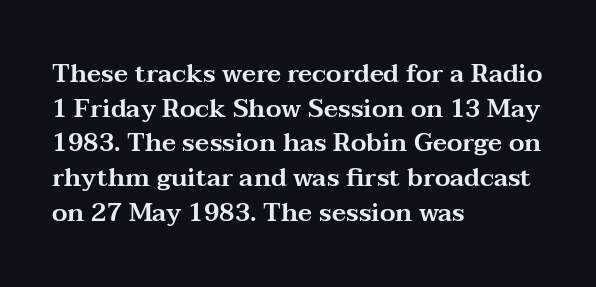
{"italic": "no", "underline": "no", "align": "left", "line_spacing": "normal", "line_spacing_ratio": 1.39, "letter_spacing": "normal", "letter_spacing_em": 0.0, "glyph_px": 25}
